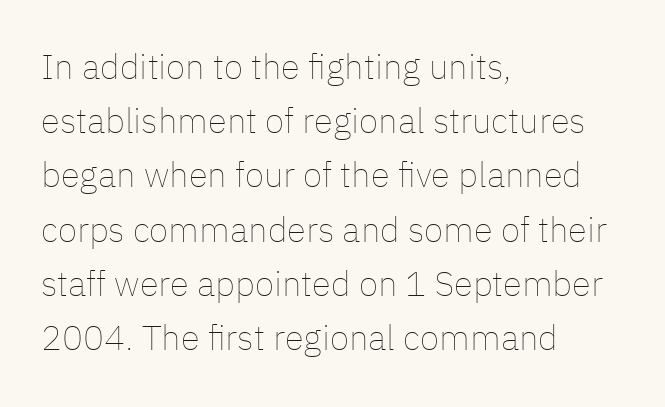
The image shows 35 px thin type, upright; set left-aligned, normal line spacing (1.55x), normal letter spacing, not underlined; low stroke contrast and a medium x-height.
